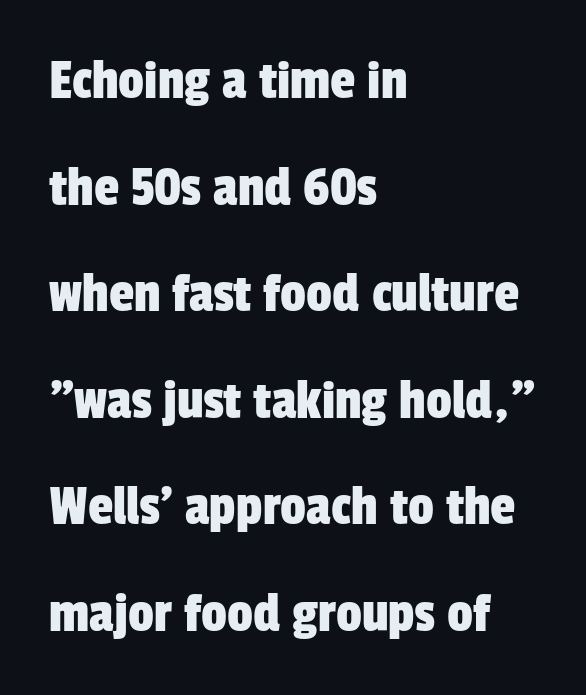
The image shows 57 px condensed sans-serif type; set left-aligned, line spacing 1.87x, normal letter spacing, not underlined; low stroke contrast and a medium x-height.
